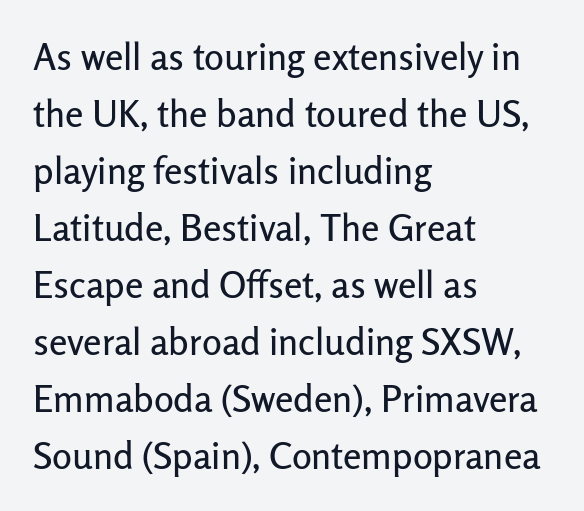
The image shows 37 px sans-serif type, upright; set left-aligned, normal line spacing (1.54x), normal letter spacing, not underlined; low stroke contrast and a medium x-height.
